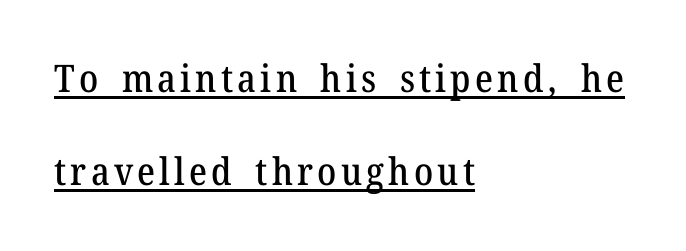
Proportional: the letters do not fall into vertical columns. Which margin do the lines hug? The left one — the right edge is uneven. Beneath each row of characters lies a ruled line. The designer dialed line spacing up above the default.
